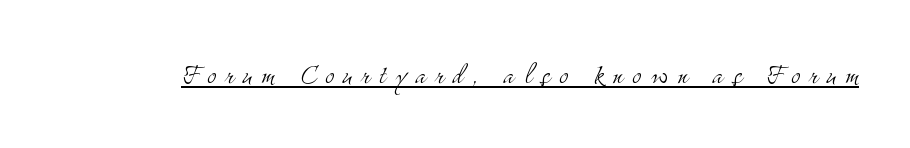
{"serif": "yes", "bold": "no", "weight": "light", "width": "condensed", "stroke_contrast": "medium", "x_height": "small", "monospaced": "no", "underline": "yes", "letter_spacing": "wide", "letter_spacing_em": 0.28, "glyph_px": 34}
